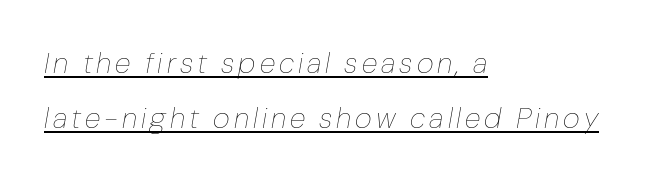
The image shows 29 px thin type, italic (leaning right); set left-aligned, loose line spacing (1.9x), underlined; low stroke contrast and a medium x-height.
